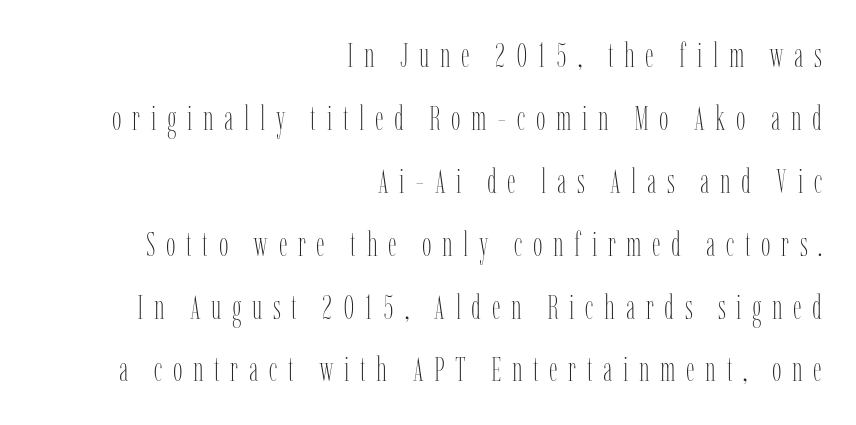
A light-to-regular cut is what we see here. Check under the words: just untouched page. Compared with a flush-left layout, this one pins lines to the opposite, right side. The type sits square on the baseline with zero lean. Think of a printed novel: that variable character pitch is what you see here. A typesetter would call this heavily tracked-out type.
